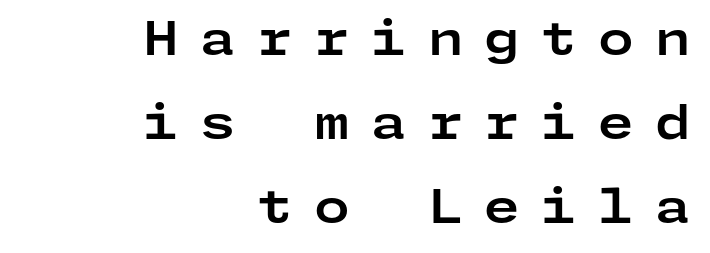
Style check: upright. The passage shown has open, widely tracked lettering throughout. Caption: multi-line text, flush right, ragged left. Grotesque or geometric, the face here clearly has no serifs.
